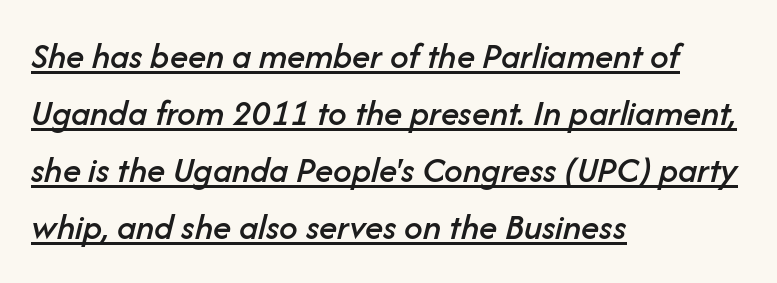
Visually the block forms a straight wall on the left and a jagged coastline on the right. In terms of posture, this sample is oblique. The rendering keeps characters at their native spacing. The rendering uses a moderate line-height, typical for paragraphs.
